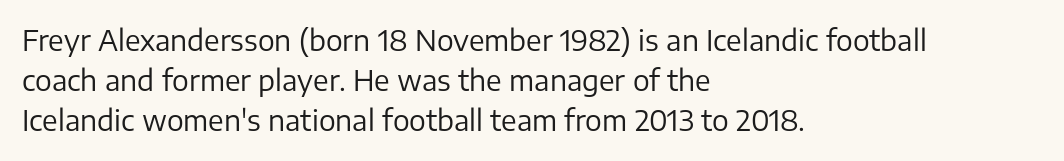
Q: Is the text bold? A: No.
Q: Is the text italic (slanted)? A: No, it is upright.
Q: Is the typeface a serif or a sans-serif typeface? A: Sans-serif.
Q: Is the text underlined? A: No.
Q: How is the paragraph aligned? A: Left-aligned.
Q: Is the spacing between letters normal or unusually wide? A: Normal.
Q: Is the spacing between lines tight, normal or loose? A: Normal.
Q: Width (condensed, normal, or wide)? A: Normal.
Q: Stroke contrast? A: Low.
Q: x-height? A: Medium.
Q: Monospaced? A: No.
